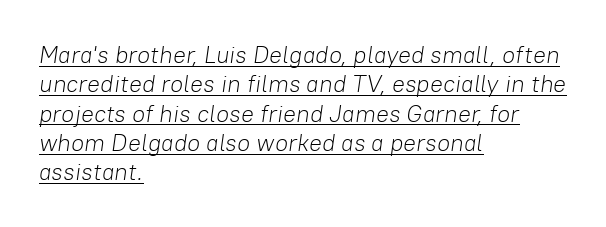
Q: Is the text bold? A: No.
Q: Is the text italic (slanted)? A: Yes, it leans right by about 8 degrees.
Q: Is the text underlined? A: Yes.
Q: How is the paragraph aligned? A: Left-aligned.
Q: Is the spacing between letters normal or unusually wide? A: Normal.
